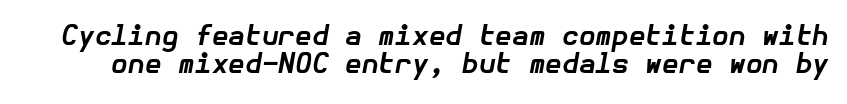
The rendering uses a bold face; every stroke is thick and dark. Honestly, there is no underline to notice here at all. Characters are canted at an angle relative to the baseline's perpendicular. The passage shown has conventional tracking throughout.
